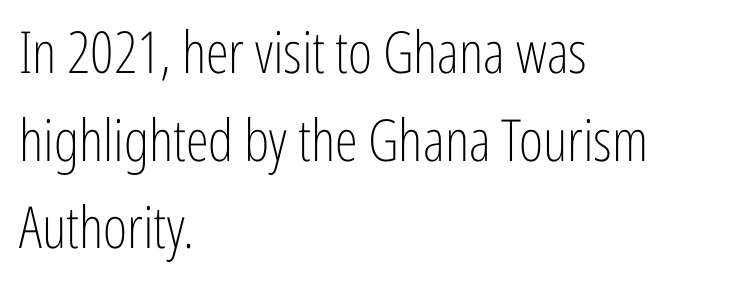
The image shows 58 px light, condensed sans-serif type, upright; set left-aligned, normal line spacing (1.51x), normal letter spacing, not underlined; low stroke contrast and a medium x-height.
